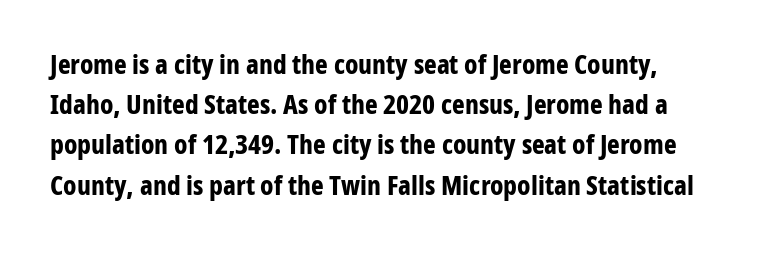
Q: Is the text bold? A: Yes.
Q: Is the text italic (slanted)? A: No, it is upright.
Q: Is the text underlined? A: No.
Q: Is the spacing between letters normal or unusually wide? A: Normal.
Q: Is the spacing between lines tight, normal or loose? A: Normal.
